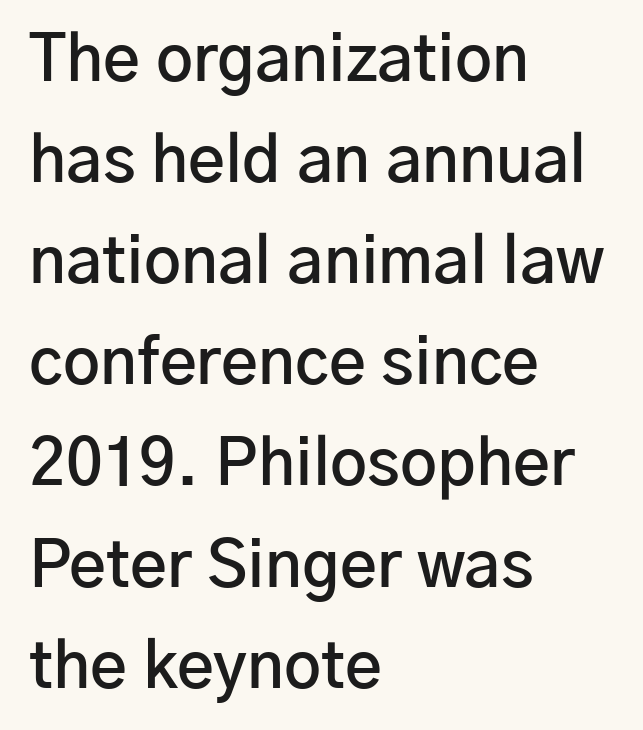
The image shows 64 px semibold sans-serif type, upright; set left-aligned, normal line spacing (1.58x), normal letter spacing, not underlined; low stroke contrast and a medium x-height.
